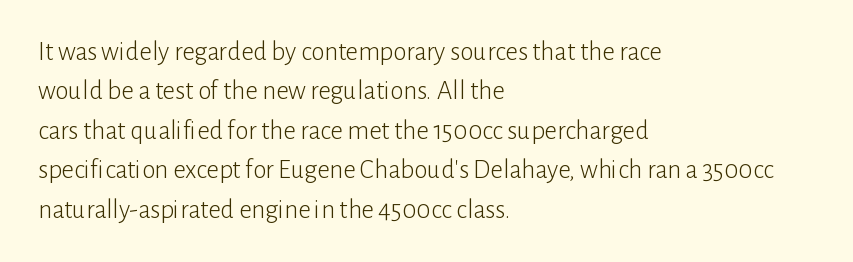
Quick note: not italic, upright. Is the stroke heavy? The answer is a plain regular-or-lighter. The setting favours the left margin, as ordinary paragraphs usually do. Has an underline been added? It has not. Tracking here is standard; glyphs follow each other at the usual distance. Line spacing here is normal.
